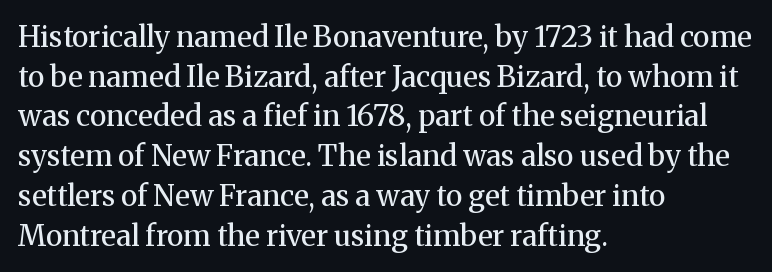
Q: Is the text bold? A: No.
Q: Is the text italic (slanted)? A: No, it is upright.
Q: Is the typeface a serif or a sans-serif typeface? A: Serif.
Q: Is the text underlined? A: No.
Q: How is the paragraph aligned? A: Left-aligned.
Q: Is the spacing between letters normal or unusually wide? A: Normal.
Q: Is the spacing between lines tight, normal or loose? A: Normal.
Q: Width (condensed, normal, or wide)? A: Normal.
Q: Stroke contrast? A: Medium.
Q: x-height? A: Medium.
Q: Monospaced? A: No.
